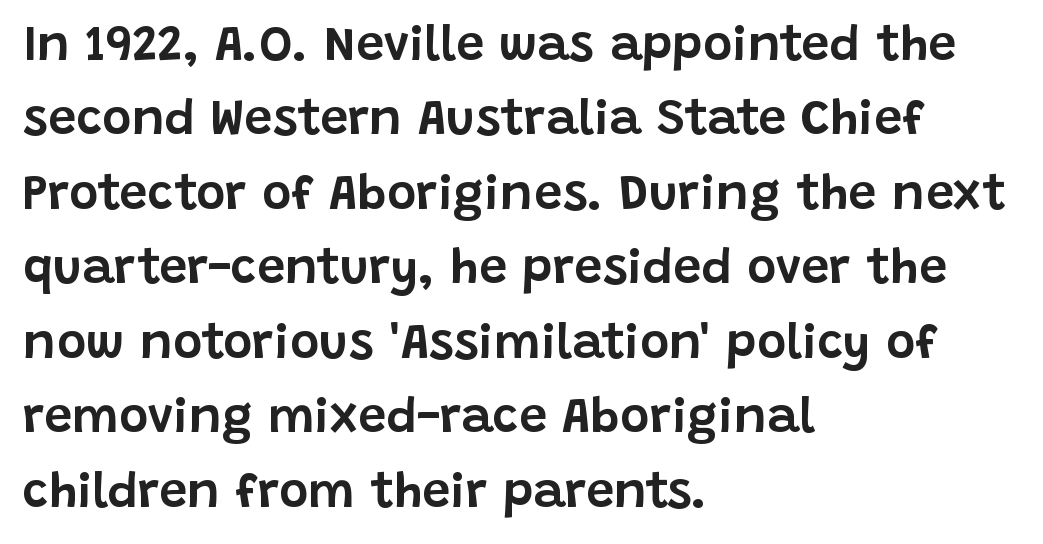
The image shows 50 px sans-serif type, upright; set left-aligned, normal line spacing (1.49x), normal letter spacing, not underlined; low stroke contrast and a large x-height.
